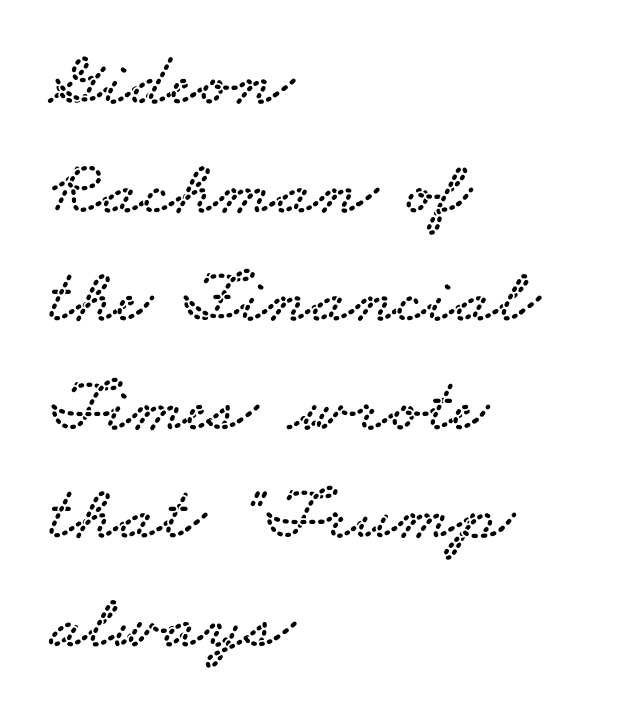
The image shows 77 px wide type; set left-aligned, normal line spacing (1.41x), normal letter spacing, not underlined; low stroke contrast and a small x-height.
